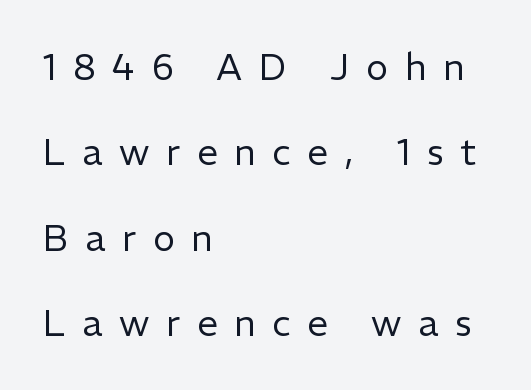
The image shows 37 px regular-weight sans-serif type, upright; set left-aligned, loose line spacing (2.31x), unusually wide letter spacing (+0.45 em), not underlined; low stroke contrast and a medium x-height.
